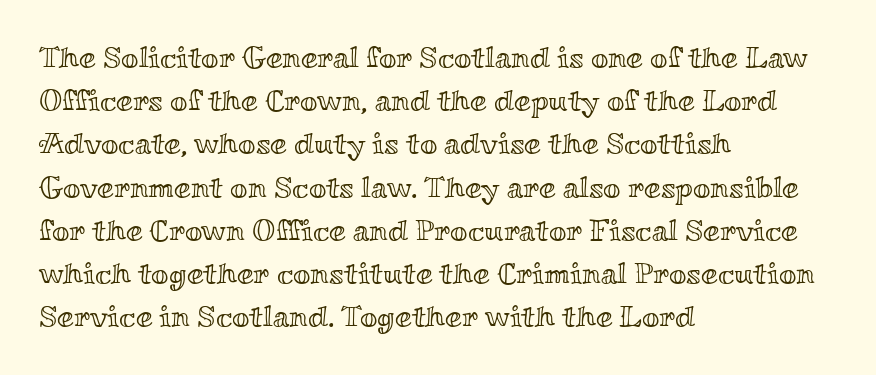
The image shows 30 px wide type, upright; set left-aligned, normal line spacing (1.44x), normal letter spacing, not underlined; a small x-height.
